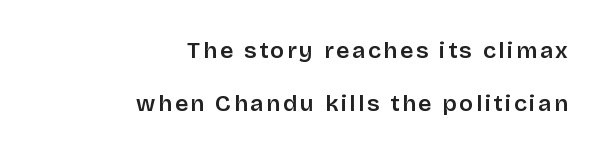
The image shows 23 px text type, upright; set right-aligned, loose line spacing (2.32x), not underlined.
